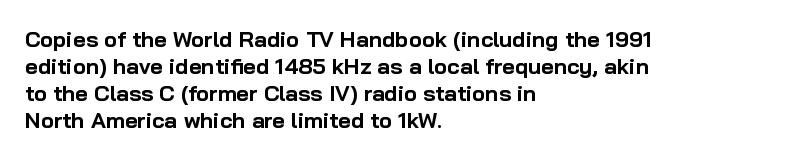
{"italic": "no", "bold": "yes", "underline": "no", "align": "left", "line_spacing_ratio": 1.22, "letter_spacing": "normal", "letter_spacing_em": 0.0, "glyph_px": 22}
